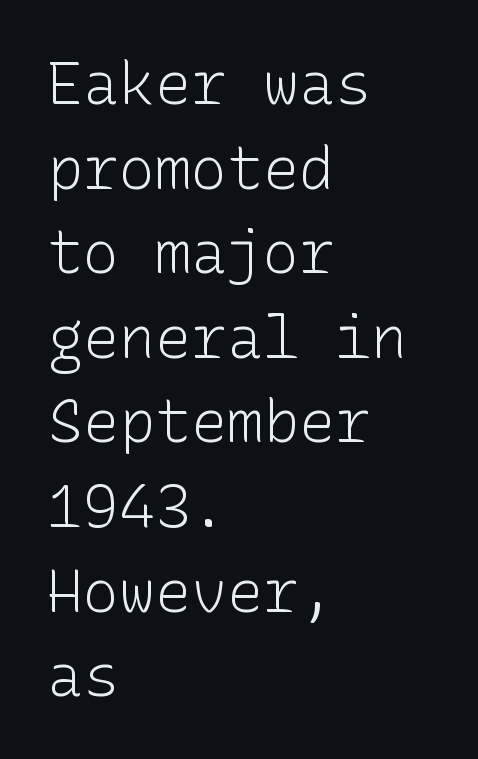
Characters remain perfectly vertical along every line. Stem width sits at or under what a default text font uses. Nobody drew a line under any word here. The setting favours the left margin, as ordinary paragraphs usually do. Horizontal bands of white between lines are of average thickness. Spacing between characters is what you'd get straight out of the box.
